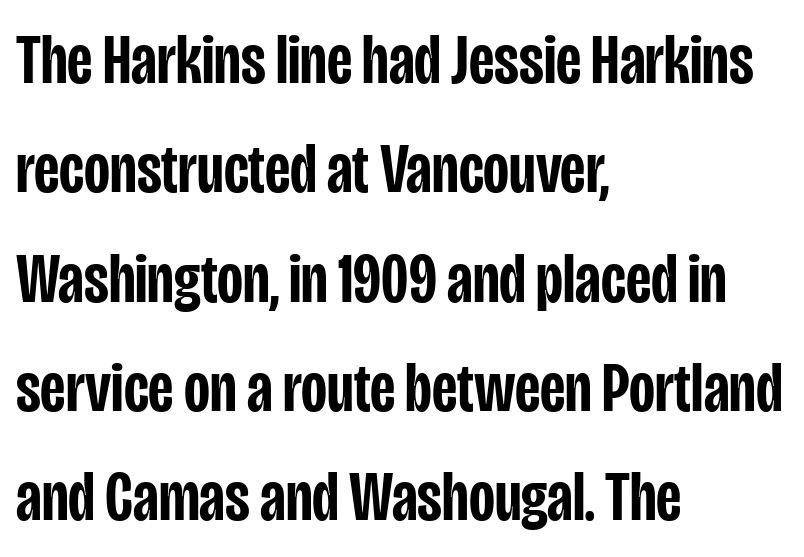
Short note: letters normally spaced. Nobody drew a line under any word here. The strokes are fattened partway — semibold, not bold. Horizontally, the lines are justified to the leading edge only. No feet cap the strokes, marking this as sans-serif type. How would I describe the line gaps? Plain and ordinary.
